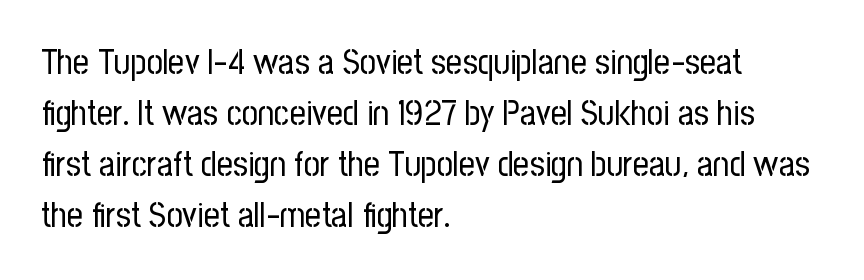
{"serif": "no", "italic": "no", "bold": "no", "weight": "regular", "width": "condensed", "stroke_contrast": "low", "x_height": "medium", "monospaced": "no", "underline": "no", "align": "left", "line_spacing": "normal", "line_spacing_ratio": 1.46, "letter_spacing": "normal", "letter_spacing_em": 0.0, "glyph_px": 35}
